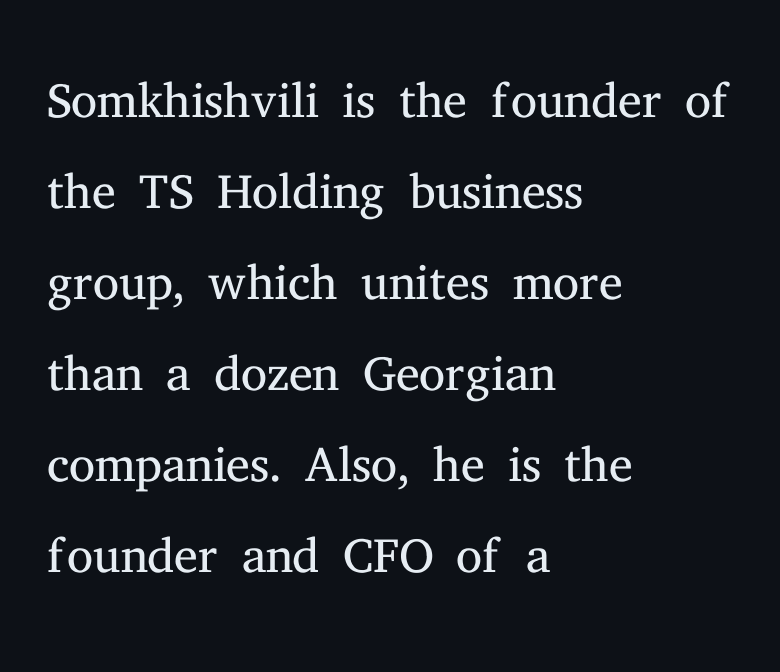
Letterform terminals end in serifs throughout the passage. The letterforms sit shoulder to shoulder at normal distance. Has an underline been added? It has not. A quiet, ordinary-to-light weight characterises the typeface. Horizontally, the lines are justified to the leading edge only.
